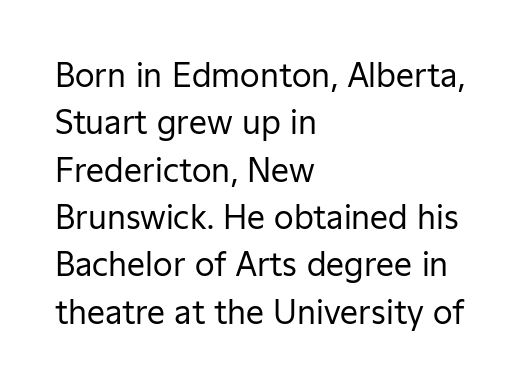
Q: Is the text bold? A: No.
Q: Is the text italic (slanted)? A: No, it is upright.
Q: Is the typeface a serif or a sans-serif typeface? A: Sans-serif.
Q: Is the text underlined? A: No.
Q: How is the paragraph aligned? A: Left-aligned.
Q: Is the spacing between letters normal or unusually wide? A: Normal.
Q: Is the spacing between lines tight, normal or loose? A: Normal.
Q: Width (condensed, normal, or wide)? A: Normal.
Q: Stroke contrast? A: Low.
Q: x-height? A: Medium.
Q: Monospaced? A: No.
